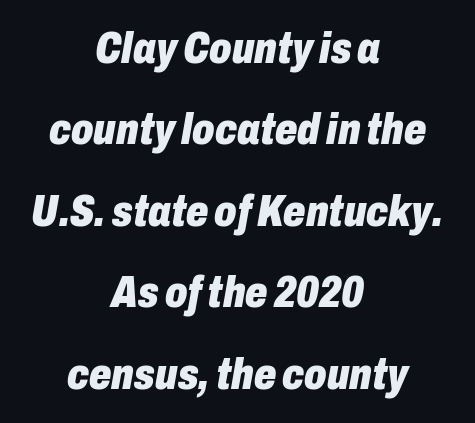
Look at the tracking — it's just the regular setting, nothing added. Think of a printed novel: that variable character pitch is what you see here. Looking at the ascenders, they clearly lean. Does the copy run flush right? No — it is centered line by line. A clean baseline with only descenders dipping below it.
